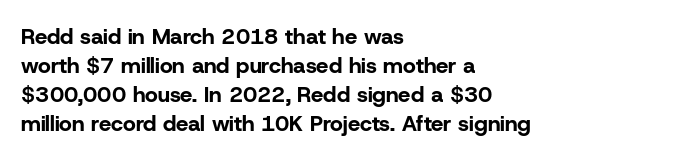
The image shows 22 px bold type, upright; set left-aligned, normal line spacing (1.32x), normal letter spacing, not underlined.
